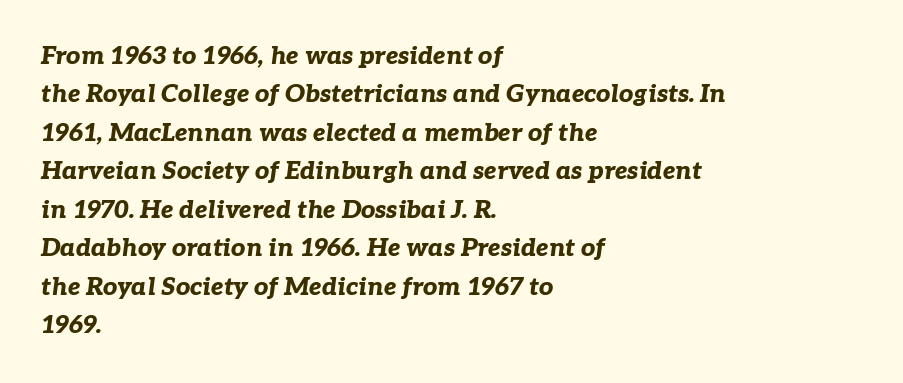
The image shows 25 px bold type, italic (leaning right); set left-aligned, normal line spacing (1.54x), normal letter spacing, not underlined.
